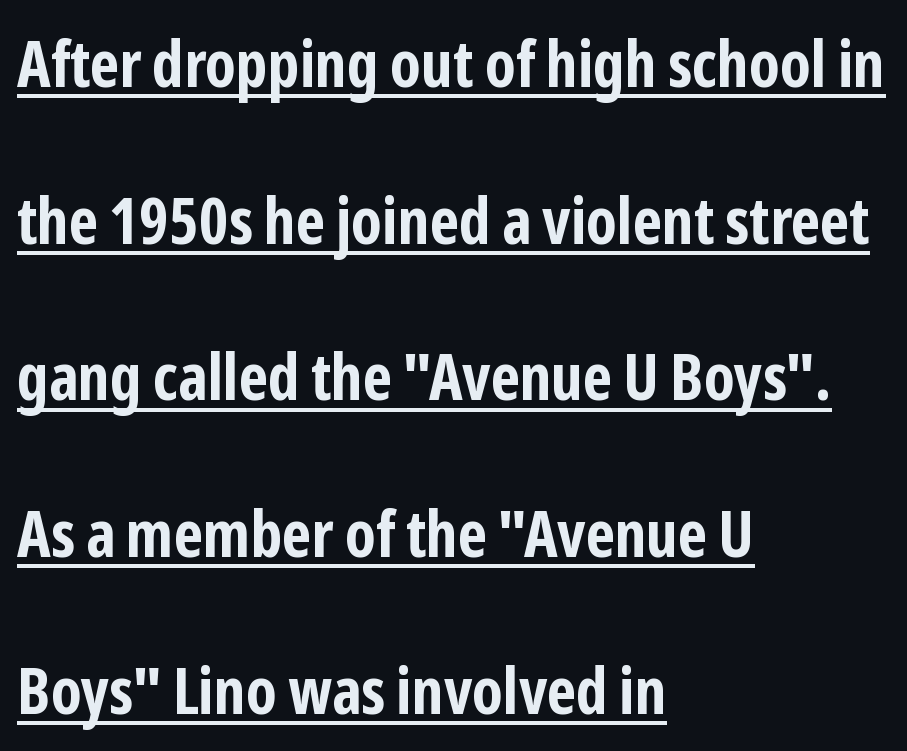
The image shows 65 px bold, condensed sans-serif type, upright; set left-aligned, loose line spacing (2.41x), normal letter spacing, underlined; low stroke contrast and a medium x-height.
